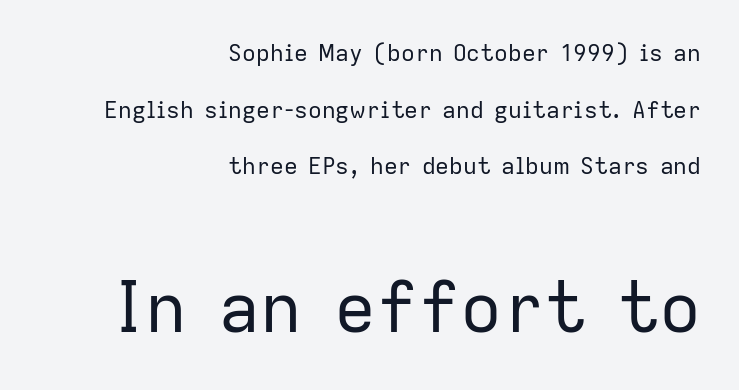
{"serif": "no", "italic": "no", "bold": "no", "weight": "regular", "width": "normal", "stroke_contrast": "low", "x_height": "medium", "monospaced": "no", "underline": "no", "align": "right", "line_spacing": "loose", "line_spacing_ratio": 2.46, "letter_spacing": "normal", "letter_spacing_em": 0.0, "larger_block": "second", "size_ratio": 3.04, "glyph_px": 70}
